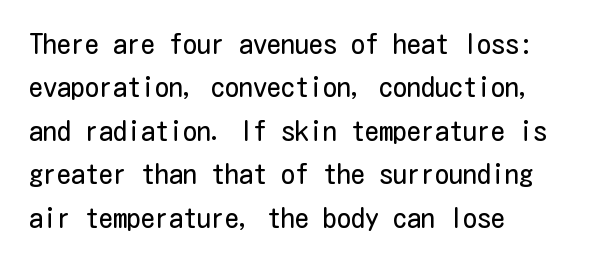
Q: Is the text bold? A: No.
Q: Is the text italic (slanted)? A: No, it is upright.
Q: Is the typeface a serif or a sans-serif typeface? A: Sans-serif.
Q: Is the text underlined? A: No.
Q: How is the paragraph aligned? A: Left-aligned.
Q: Is the spacing between letters normal or unusually wide? A: Normal.
Q: Is the spacing between lines tight, normal or loose? A: Normal.
Q: Width (condensed, normal, or wide)? A: Condensed.
Q: Stroke contrast? A: Low.
Q: x-height? A: Medium.
